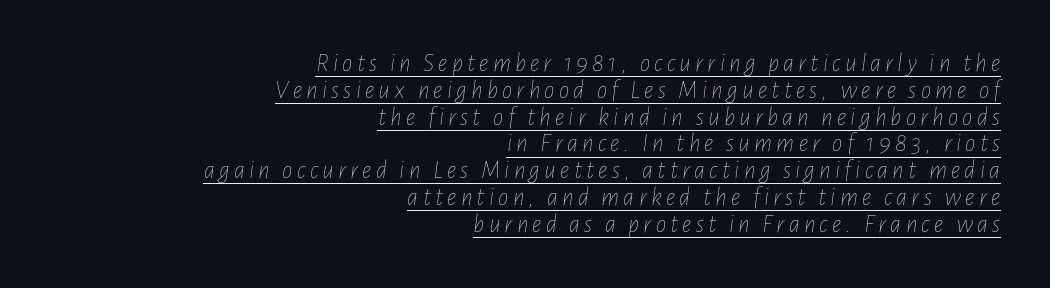
{"italic": "yes", "lean": "right", "slant_degrees": 7, "bold": "no", "underline": "yes", "align": "right", "line_spacing": "tight", "line_spacing_ratio": 1.03, "glyph_px": 26}
